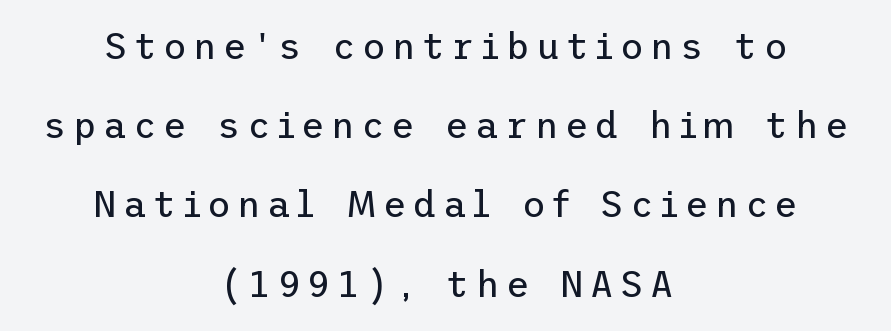
{"serif": "no", "italic": "no", "bold": "no", "weight": "regular", "width": "normal", "stroke_contrast": "low", "x_height": "medium", "underline": "no", "align": "center", "line_spacing": "loose", "line_spacing_ratio": 2.2, "glyph_px": 36}
